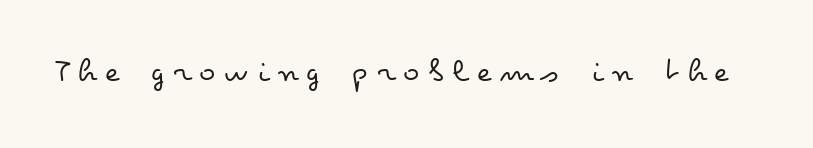
Q: Is the text bold? A: No.
Q: Is the text italic (slanted)? A: No, it is upright.
Q: Is the text underlined? A: No.
Q: Is the spacing between letters normal or unusually wide? A: Unusually wide.
Q: Width (condensed, normal, or wide)? A: Wide.
Q: Stroke contrast? A: Low.
Q: x-height? A: Small.
Q: Monospaced? A: No.
